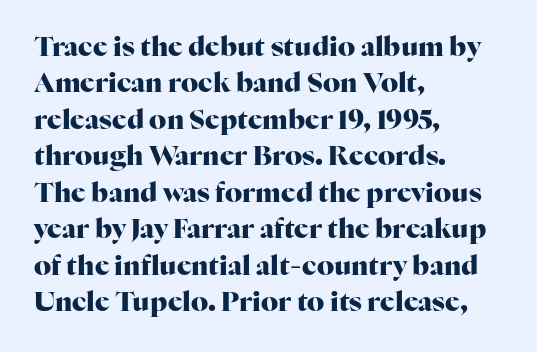
The image shows 27 px bold type, upright; set left-aligned, normal line spacing (1.35x), normal letter spacing, not underlined.
